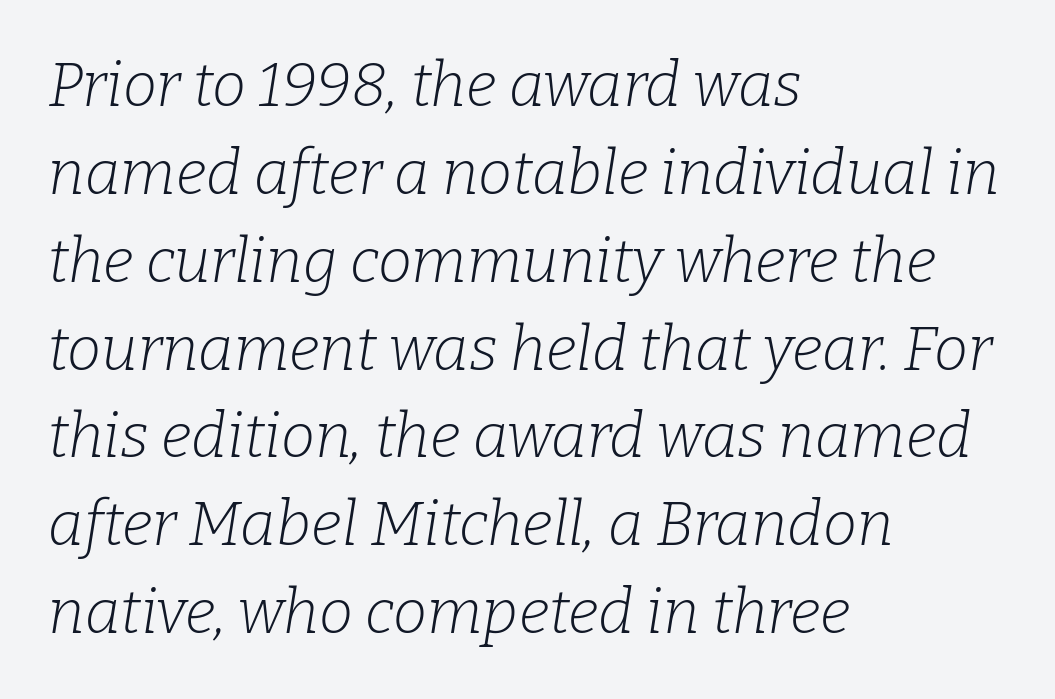
Check where the strokes stop: tiny serifs finish them off. The face used here is rendered with its standard letterfit. The passage shown is not bold in any degree. These lines are rendered in a variable-pitch font. The area under the type is left untouched. There's an unmistakable incline to the writing here.
